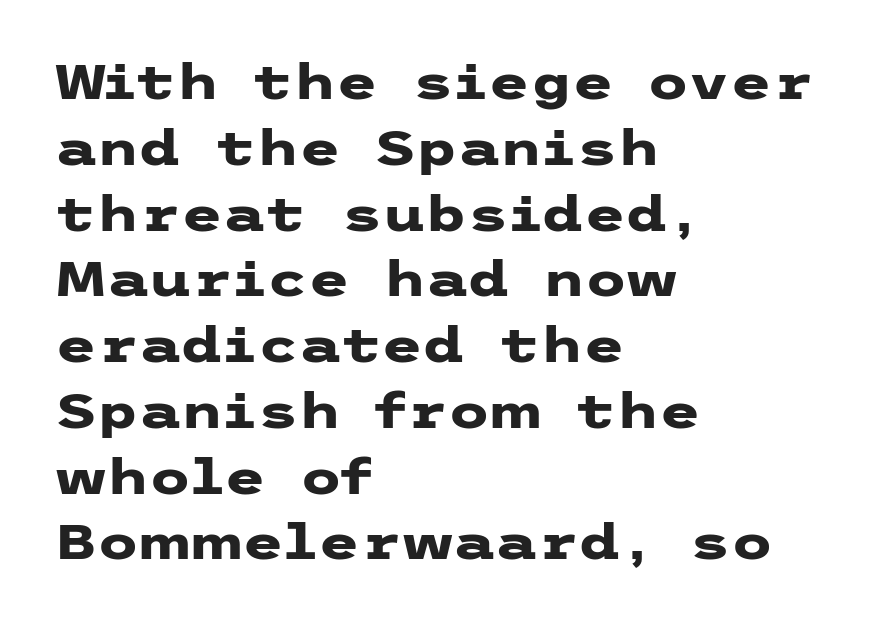
Q: Is the text bold? A: Yes.
Q: Is the text italic (slanted)? A: No, it is upright.
Q: Is the typeface a serif or a sans-serif typeface? A: Sans-serif.
Q: Is the text underlined? A: No.
Q: How is the paragraph aligned? A: Left-aligned.
Q: Is the spacing between letters normal or unusually wide? A: Normal.
Q: Is the spacing between lines tight, normal or loose? A: Normal.
Q: Width (condensed, normal, or wide)? A: Wide.
Q: Stroke contrast? A: Low.
Q: x-height? A: Medium.
